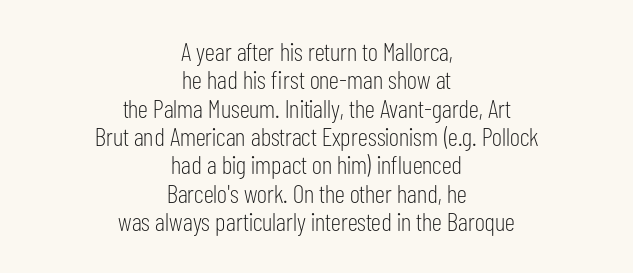
Q: Is the text bold? A: No.
Q: Is the text italic (slanted)? A: No, it is upright.
Q: Is the text underlined? A: No.
Q: How is the paragraph aligned? A: Centered.
Q: Is the spacing between letters normal or unusually wide? A: Normal.
Q: Is the spacing between lines tight, normal or loose? A: Tight.
